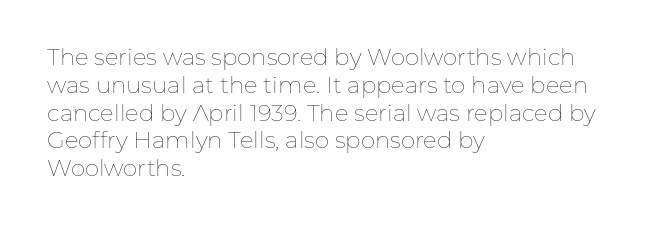
Italic: no, the glyphs are upright roman. Typeset ragged right — the left edge is the straight one. The gaps between neighbouring characters are ordinary and unremarkable. No letter is thick-stroked: the sample isn't bold. Lines of text with bare space underneath.
